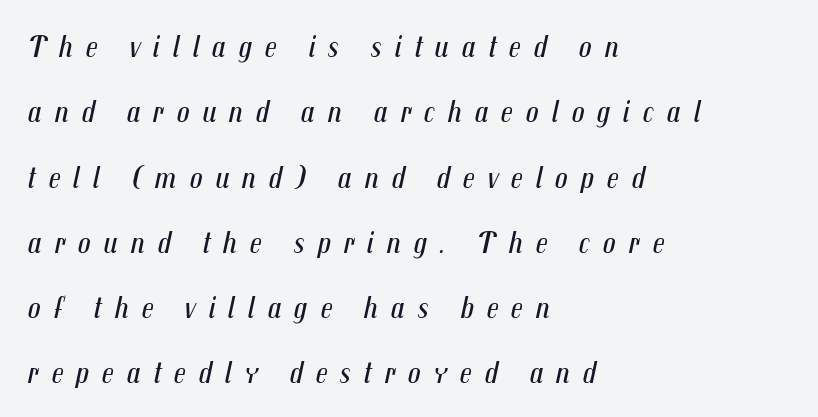
{"italic": "yes", "lean": "right", "slant_degrees": 12, "bold": "no", "weight": "regular", "width": "condensed", "stroke_contrast": "medium", "x_height": "medium", "monospaced": "no", "underline": "no", "align": "left", "line_spacing": "loose", "line_spacing_ratio": 2.04, "letter_spacing": "wide", "letter_spacing_em": 0.39, "glyph_px": 32}
